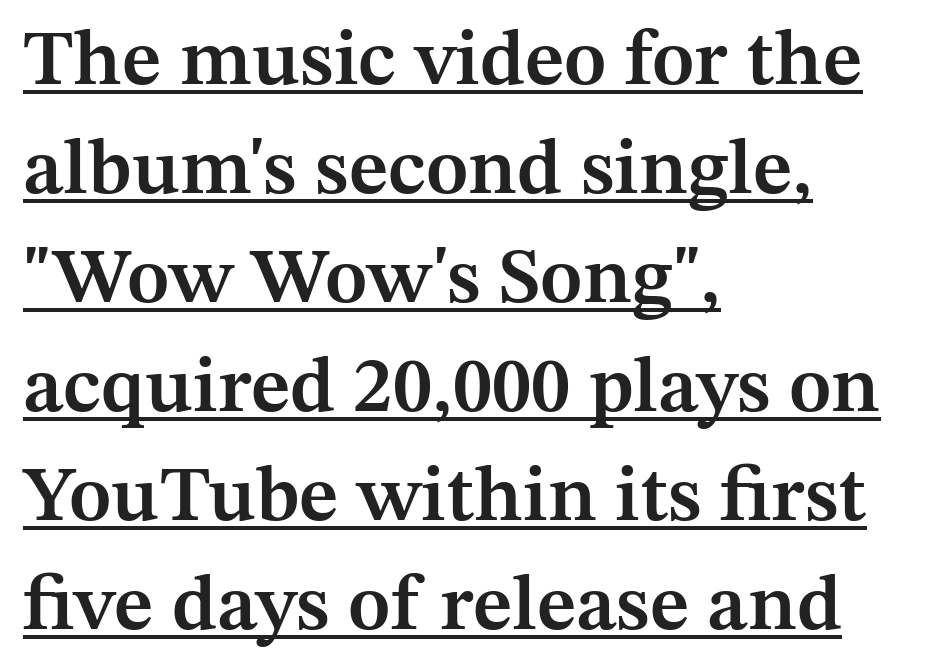
Q: Is the text bold? A: Semi-bold.
Q: Is the text italic (slanted)? A: No, it is upright.
Q: Is the typeface a serif or a sans-serif typeface? A: Serif.
Q: Is the text underlined? A: Yes.
Q: How is the paragraph aligned? A: Left-aligned.
Q: Is the spacing between letters normal or unusually wide? A: Normal.
Q: Is the spacing between lines tight, normal or loose? A: Normal.
Q: Width (condensed, normal, or wide)? A: Normal.
Q: Stroke contrast? A: Medium.
Q: x-height? A: Medium.
Q: Monospaced? A: No.
